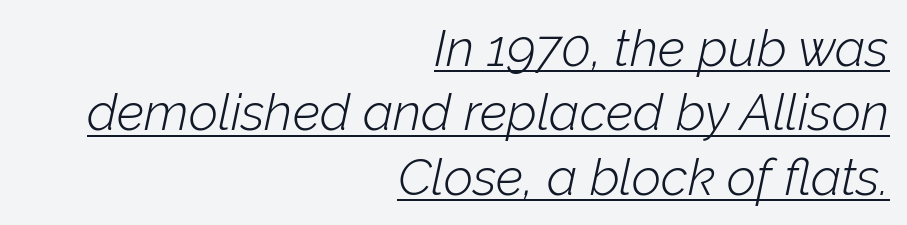
The image shows 51 px light type, italic (leaning right); set right-aligned, normal line spacing (1.26x), normal letter spacing, underlined; low stroke contrast and a medium x-height.
